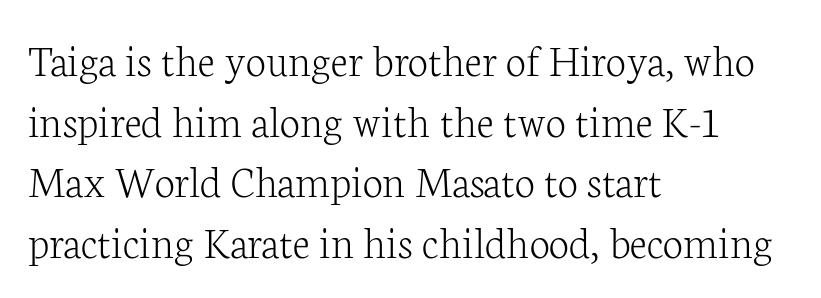
Q: Is the text bold? A: No.
Q: Is the text italic (slanted)? A: No, it is upright.
Q: Is the typeface a serif or a sans-serif typeface? A: Serif.
Q: Is the text underlined? A: No.
Q: How is the paragraph aligned? A: Left-aligned.
Q: Is the spacing between letters normal or unusually wide? A: Normal.
Q: Is the spacing between lines tight, normal or loose? A: Normal.
Q: Width (condensed, normal, or wide)? A: Normal.
Q: Stroke contrast? A: Low.
Q: x-height? A: Medium.
Q: Monospaced? A: No.
